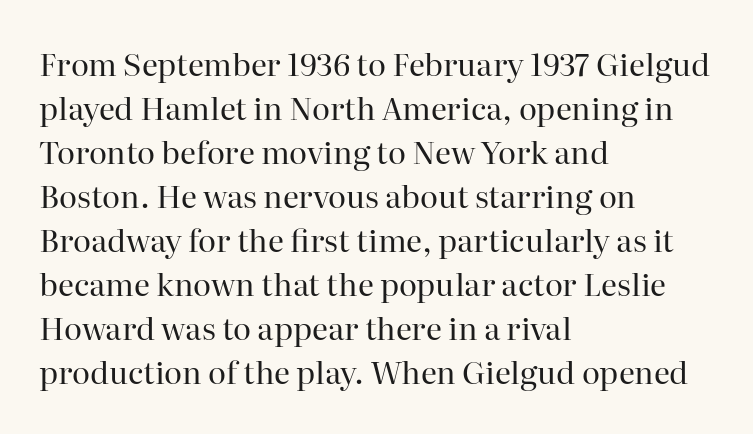
Vertical stems look standard width or narrower in stroke. Rows of type keep a routine distance in the vertical direction. A typesetter would call this zero additional tracking. The strip under each line holds only bare page.
